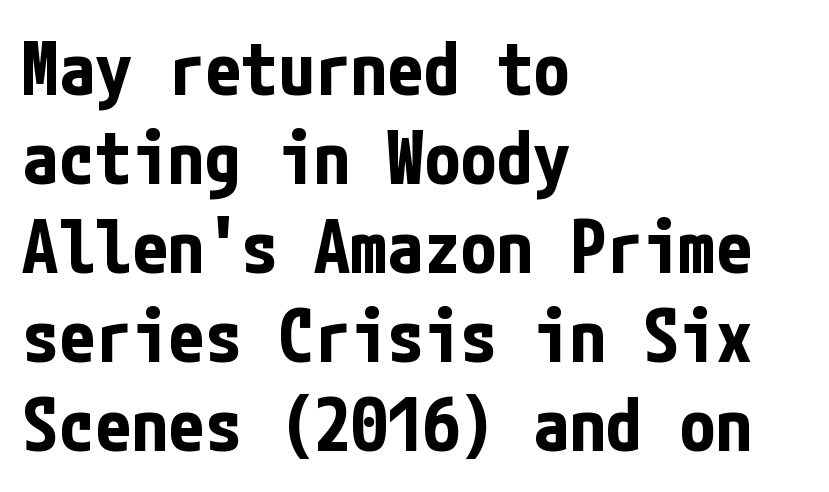
Q: Is the text bold? A: Yes.
Q: Is the text italic (slanted)? A: No, it is upright.
Q: Is the typeface a serif or a sans-serif typeface? A: Sans-serif.
Q: Is the text underlined? A: No.
Q: How is the paragraph aligned? A: Left-aligned.
Q: Is the spacing between letters normal or unusually wide? A: Normal.
Q: Width (condensed, normal, or wide)? A: Condensed.
Q: Stroke contrast? A: Low.
Q: x-height? A: Medium.
